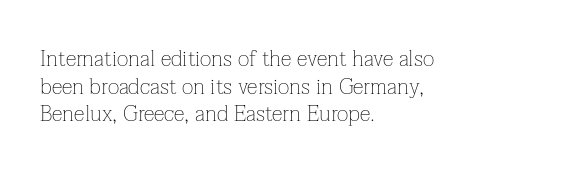
The typeface has the unassuming heft of standard copy or less. Vertical strokes here are truly vertical. A clean baseline with only descenders dipping below it. Default kerning and tracking; the words read as compact shapes.
